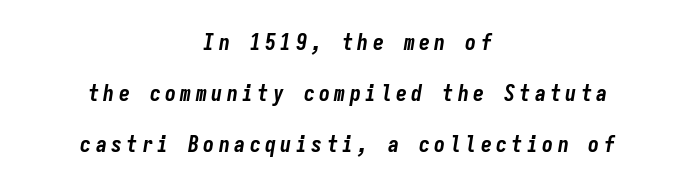
{"italic": "yes", "lean": "right", "slant_degrees": 9, "bold": "yes", "underline": "no", "align": "center", "line_spacing": "loose", "line_spacing_ratio": 2.32, "letter_spacing": "wide", "letter_spacing_em": 0.2, "glyph_px": 22}
